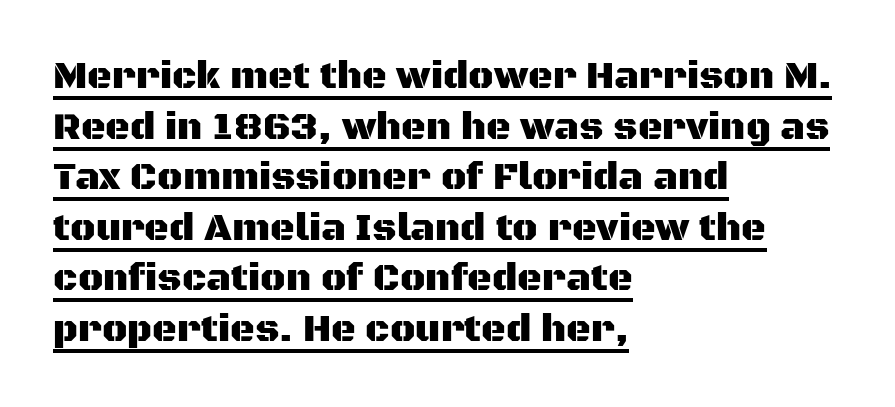
{"serif": "no", "italic": "no", "width": "normal", "stroke_contrast": "medium", "x_height": "large", "monospaced": "no", "underline": "yes", "align": "left", "line_spacing": "normal", "line_spacing_ratio": 1.33, "letter_spacing": "normal", "letter_spacing_em": 0.0, "glyph_px": 38}
